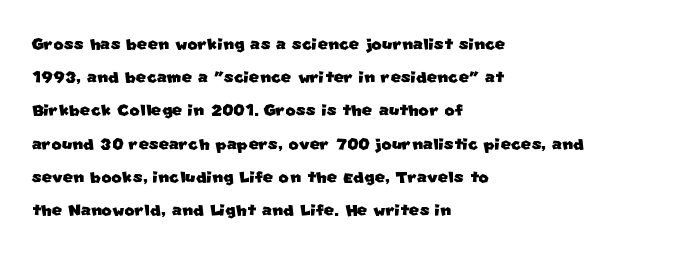
{"underline": "no", "align": "left", "line_spacing": "normal", "line_spacing_ratio": 1.51, "letter_spacing": "normal", "letter_spacing_em": 0.0, "glyph_px": 22}
